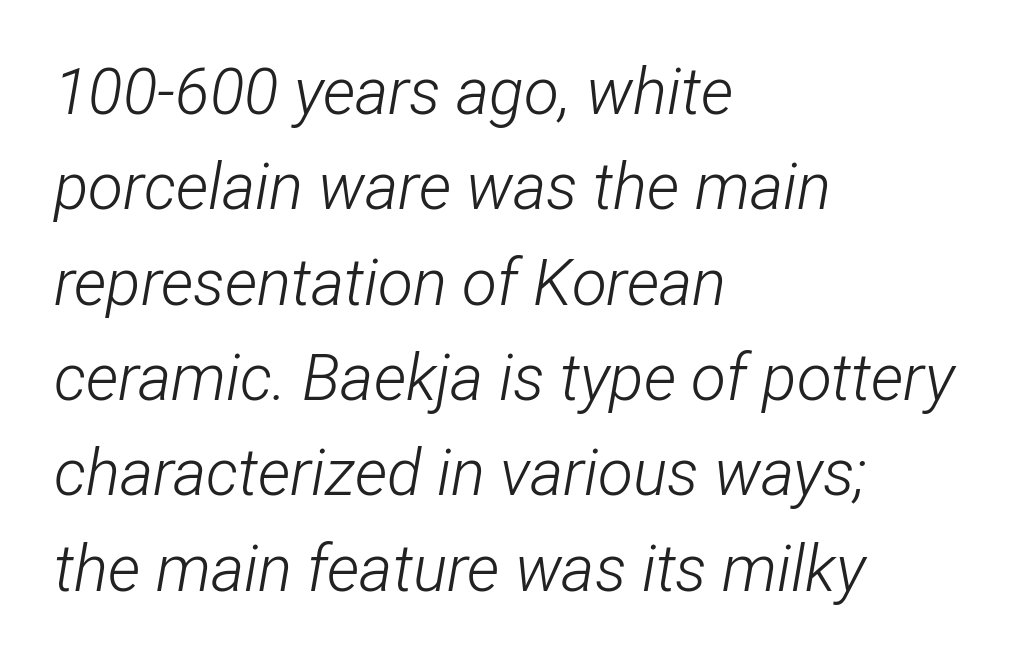
Q: Is the text bold? A: No.
Q: Is the text italic (slanted)? A: Yes, it leans right by about 12 degrees.
Q: Is the text underlined? A: No.
Q: How is the paragraph aligned? A: Left-aligned.
Q: Is the spacing between letters normal or unusually wide? A: Normal.
Q: Is the spacing between lines tight, normal or loose? A: Normal.
Q: Width (condensed, normal, or wide)? A: Condensed.
Q: Stroke contrast? A: Low.
Q: x-height? A: Medium.
Q: Monospaced? A: No.
